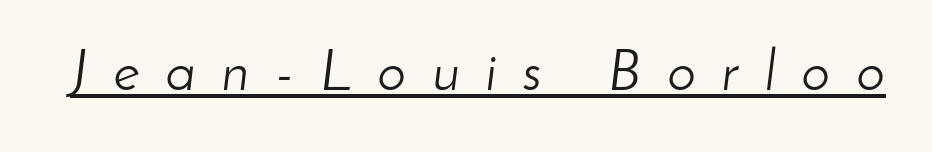
Q: Is the text bold? A: No.
Q: Is the text italic (slanted)? A: Yes, it leans right by about 8 degrees.
Q: Is the text underlined? A: Yes.
Q: Is the spacing between letters normal or unusually wide? A: Unusually wide.
Q: Width (condensed, normal, or wide)? A: Normal.
Q: Stroke contrast? A: Low.
Q: x-height? A: Small.
Q: Monospaced? A: No.
